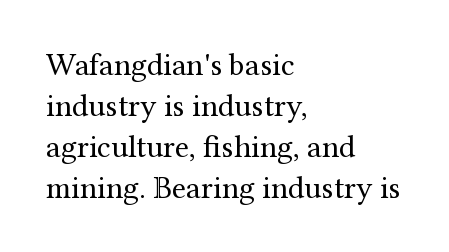
A normal amount of white space separates one row of letters from the next. You could not count columns in this text — the font is proportionally spaced. The passage shown is not bold in any degree. Default kerning and tracking; the words read as compact shapes. Look at the bottom of the vertical strokes: they flare into serifs here. Unmarked baselines from the first word to the last.
